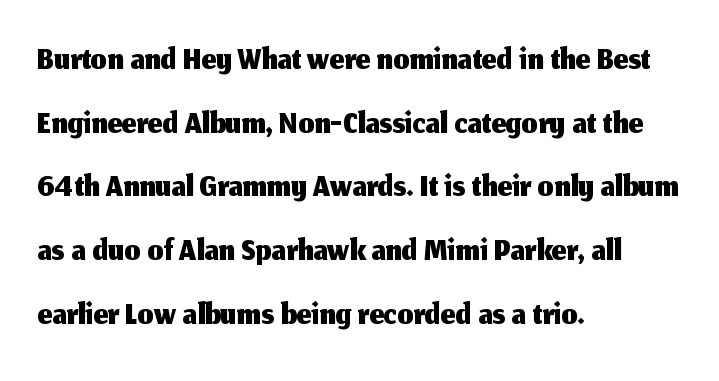
The typesetter chose a ragged-right arrangement here. The lines sit at an ordinary, default distance from one another. Default kerning and tracking; the words read as compact shapes. A roman cut, with each character standing at attention.
